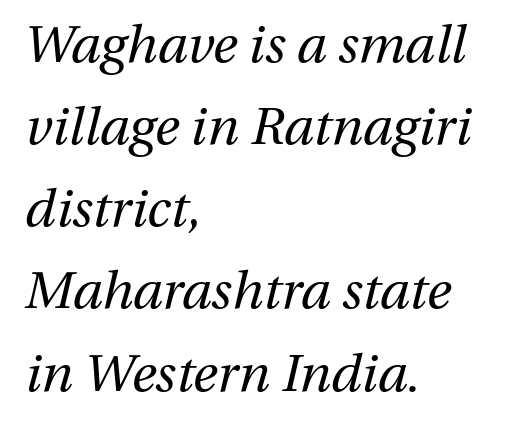
Q: Is the text bold? A: No.
Q: Is the text italic (slanted)? A: Yes, it leans right by about 13 degrees.
Q: Is the text underlined? A: No.
Q: How is the paragraph aligned? A: Left-aligned.
Q: Is the spacing between letters normal or unusually wide? A: Normal.
Q: Is the spacing between lines tight, normal or loose? A: Normal.
Q: Width (condensed, normal, or wide)? A: Normal.
Q: Stroke contrast? A: Medium.
Q: x-height? A: Medium.
Q: Monospaced? A: No.
